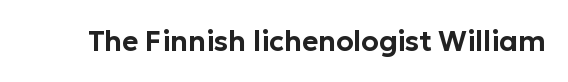
{"serif": "no", "italic": "no", "width": "normal", "stroke_contrast": "low", "x_height": "medium", "monospaced": "no", "underline": "no", "letter_spacing": "normal", "letter_spacing_em": 0.0, "glyph_px": 28}
